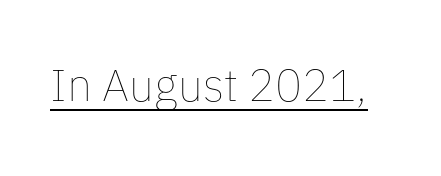
The passage shown is not bold in any degree. Note the varied advance widths — an 'i' is clearly narrower than an 'm'. Each word holds together tightly as a unit, with standard inter-letter gaps. Upright lettering throughout. Descenders here cross a horizontal rule under the line.
